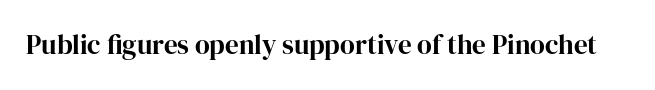
The image shows 27 px bold type, upright; set normal letter spacing, not underlined.
